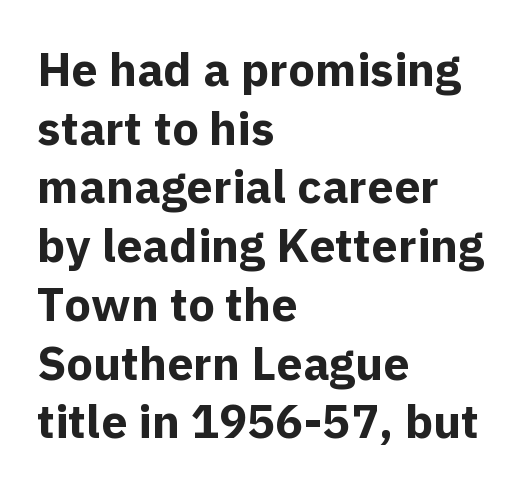
The image shows 47 px bold sans-serif type, upright; set left-aligned, normal line spacing (1.25x), normal letter spacing, not underlined; a medium x-height.
